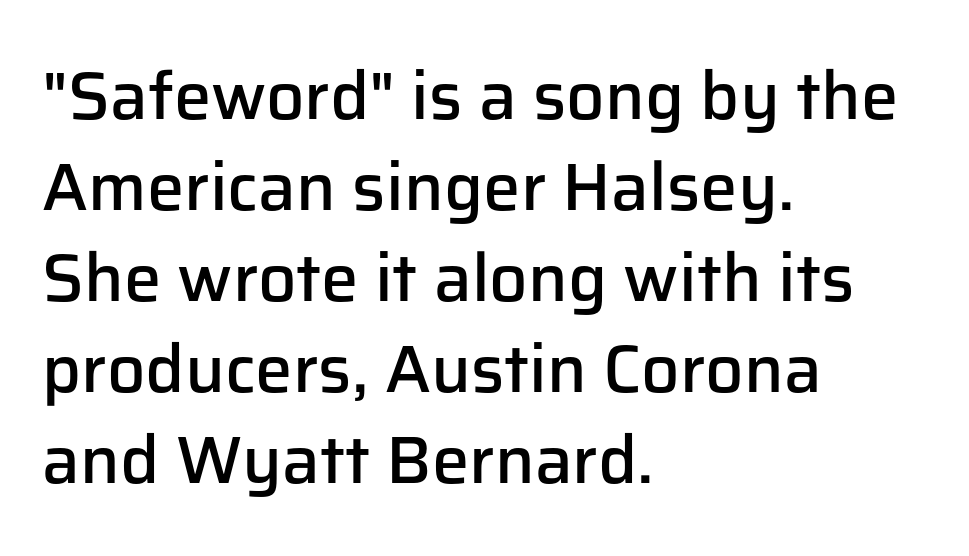
Q: Is the text bold? A: Semi-bold.
Q: Is the text italic (slanted)? A: No, it is upright.
Q: Is the typeface a serif or a sans-serif typeface? A: Sans-serif.
Q: Is the text underlined? A: No.
Q: How is the paragraph aligned? A: Left-aligned.
Q: Is the spacing between letters normal or unusually wide? A: Normal.
Q: Is the spacing between lines tight, normal or loose? A: Normal.
Q: Width (condensed, normal, or wide)? A: Normal.
Q: Stroke contrast? A: Low.
Q: x-height? A: Medium.
Q: Monospaced? A: No.
